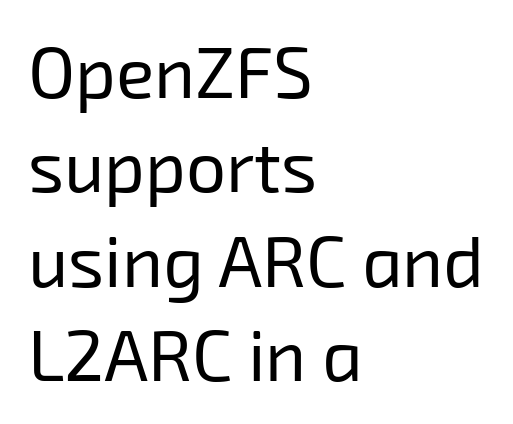
The compositor pushed each line to the left boundary. Do the characters align in a grid? No, the font is proportional. The passage shown is typeset with a sans-serif family. What's the leading like? Ordinary, nothing unusual. The characters are drawn with everyday or finer stroke widths. Spacing between characters is what you'd get straight out of the box.
